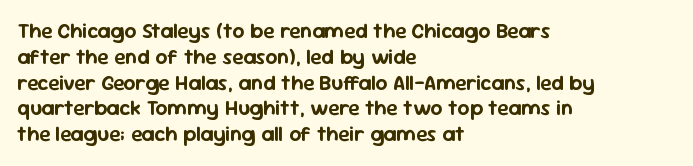
Underline: absent. This rendering uses left alignment, leaving the right contour irregular. A typesetter would mark this as roman, not italic. In terms of letterspacing, this is plain default setting.
